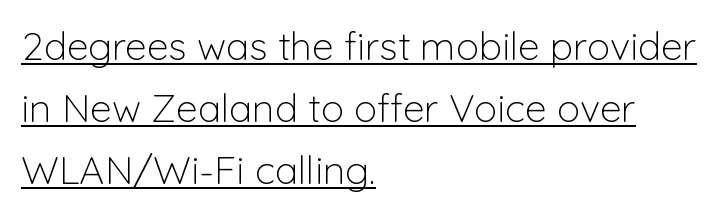
Q: Is the text bold? A: No.
Q: Is the text italic (slanted)? A: No, it is upright.
Q: Is the typeface a serif or a sans-serif typeface? A: Sans-serif.
Q: Is the text underlined? A: Yes.
Q: How is the paragraph aligned? A: Left-aligned.
Q: Is the spacing between letters normal or unusually wide? A: Normal.
Q: Is the spacing between lines tight, normal or loose? A: Normal.
Q: Width (condensed, normal, or wide)? A: Normal.
Q: Stroke contrast? A: Low.
Q: x-height? A: Medium.
Q: Monospaced? A: No.
